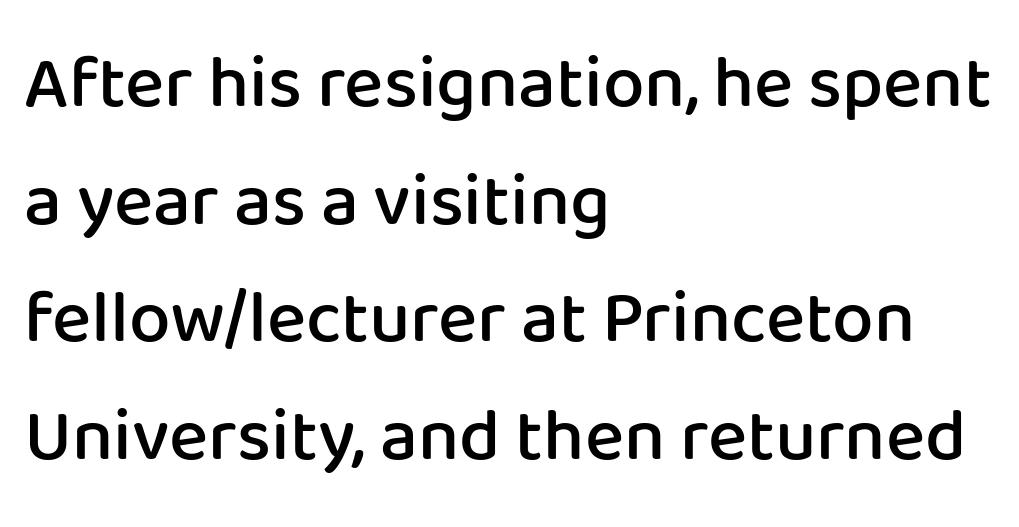
Q: Is the text bold? A: Semi-bold.
Q: Is the text italic (slanted)? A: No, it is upright.
Q: Is the typeface a serif or a sans-serif typeface? A: Sans-serif.
Q: Is the text underlined? A: No.
Q: How is the paragraph aligned? A: Left-aligned.
Q: Is the spacing between letters normal or unusually wide? A: Normal.
Q: Is the spacing between lines tight, normal or loose? A: Normal.
Q: Width (condensed, normal, or wide)? A: Normal.
Q: Stroke contrast? A: Low.
Q: x-height? A: Medium.
Q: Monospaced? A: No.
